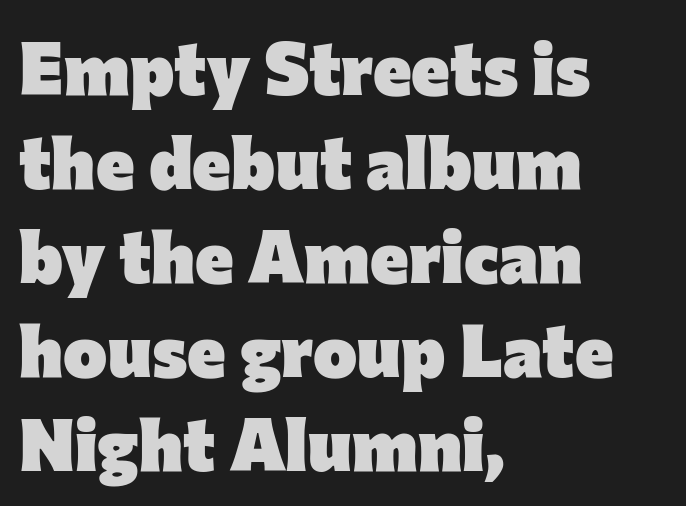
Q: Is the text bold? A: Yes.
Q: Is the text italic (slanted)? A: No, it is upright.
Q: Is the typeface a serif or a sans-serif typeface? A: Sans-serif.
Q: Is the text underlined? A: No.
Q: How is the paragraph aligned? A: Left-aligned.
Q: Is the spacing between letters normal or unusually wide? A: Normal.
Q: Is the spacing between lines tight, normal or loose? A: Normal.
Q: Width (condensed, normal, or wide)? A: Normal.
Q: Stroke contrast? A: Low.
Q: x-height? A: Medium.
Q: Monospaced? A: No.
